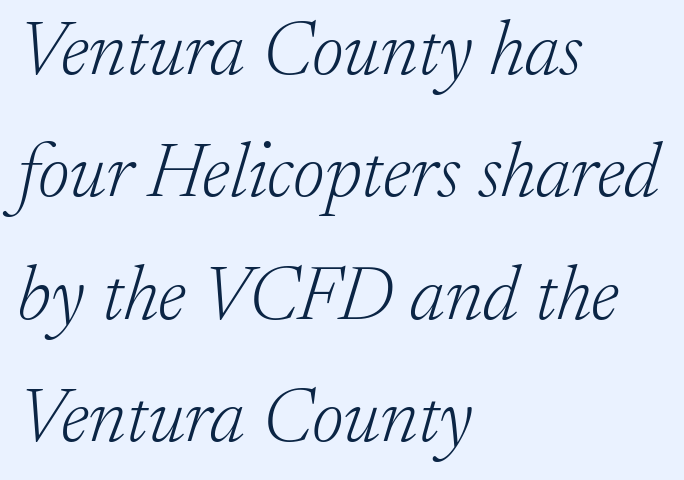
Is the block centered? No — it sits flush against the left margin. No heavy texture on the line: the type isn't bold. The passage shown is typed in a proportional face where columns would drift. Has an underline been added? It has not.
